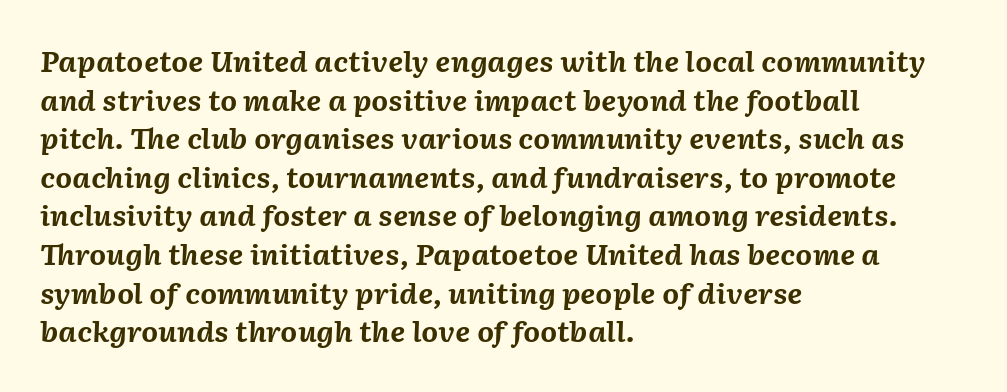
{"italic": "yes", "lean": "right", "slant_degrees": 2, "bold": "yes", "underline": "no", "align": "left", "line_spacing": "normal", "line_spacing_ratio": 1.43, "letter_spacing": "normal", "letter_spacing_em": 0.0, "glyph_px": 27}
